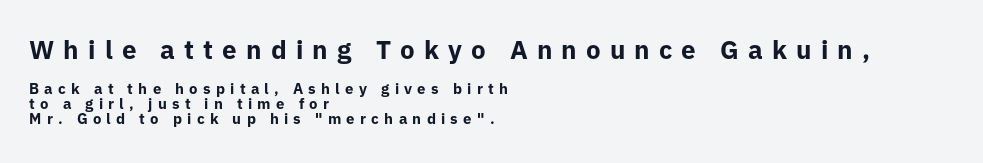
Q: Is the text bold? A: Yes.
Q: Is the text italic (slanted)? A: No, it is upright.
Q: Is the text underlined? A: No.
Q: How is the paragraph aligned? A: Left-aligned.
Q: Is the spacing between letters normal or unusually wide? A: Unusually wide.
Q: Is the spacing between lines tight, normal or loose? A: Tight.
Q: Which block of text is set in a larger size, the first (top) or the second (bottom)? A: The first (top) one.
